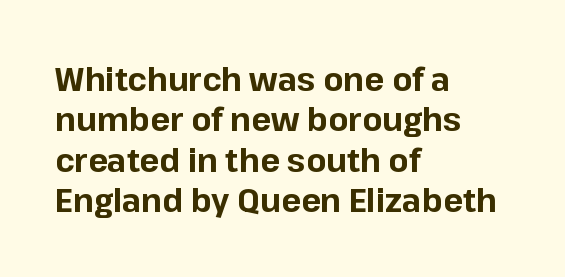
Anything drawn beneath the words? Only blank space. Looks like regular typesetting: each glyph gets only the width it needs. Nothing unusual about the tracking: characters are spaced as the font intends. Does the type have serifs? No, each stem ends abruptly. Is there any slant? The stems are plumb. Is the type bold? Yes — the strokes are clearly thick and heavy.
